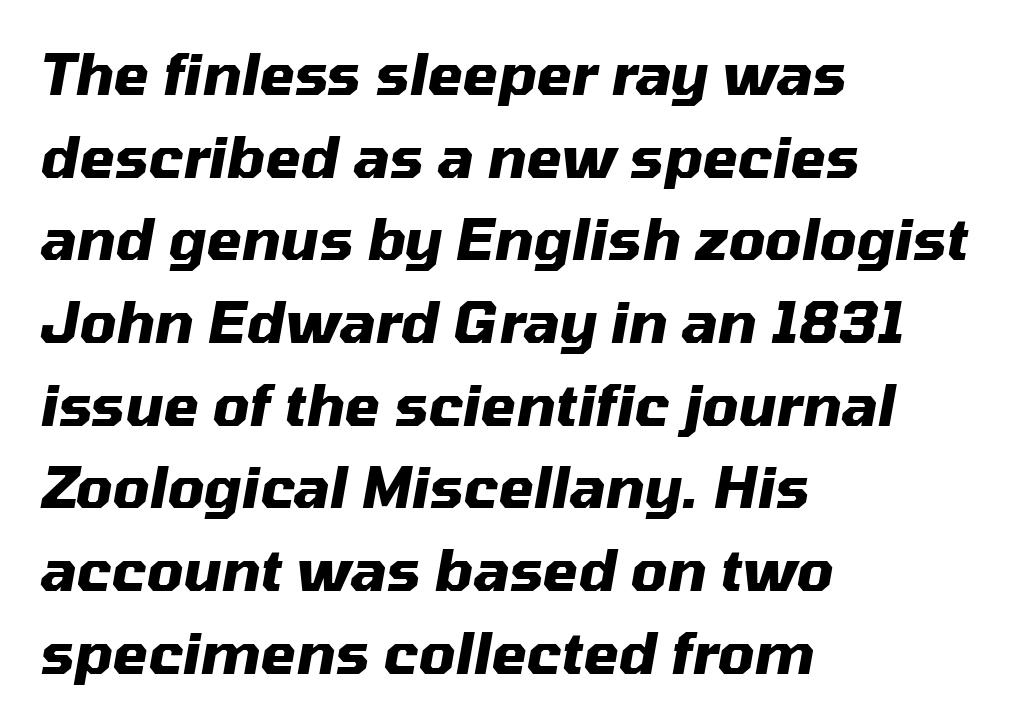
The image shows 57 px heavy type, italic (leaning right); set left-aligned, normal line spacing (1.45x), normal letter spacing, not underlined; medium stroke contrast and a medium x-height.
